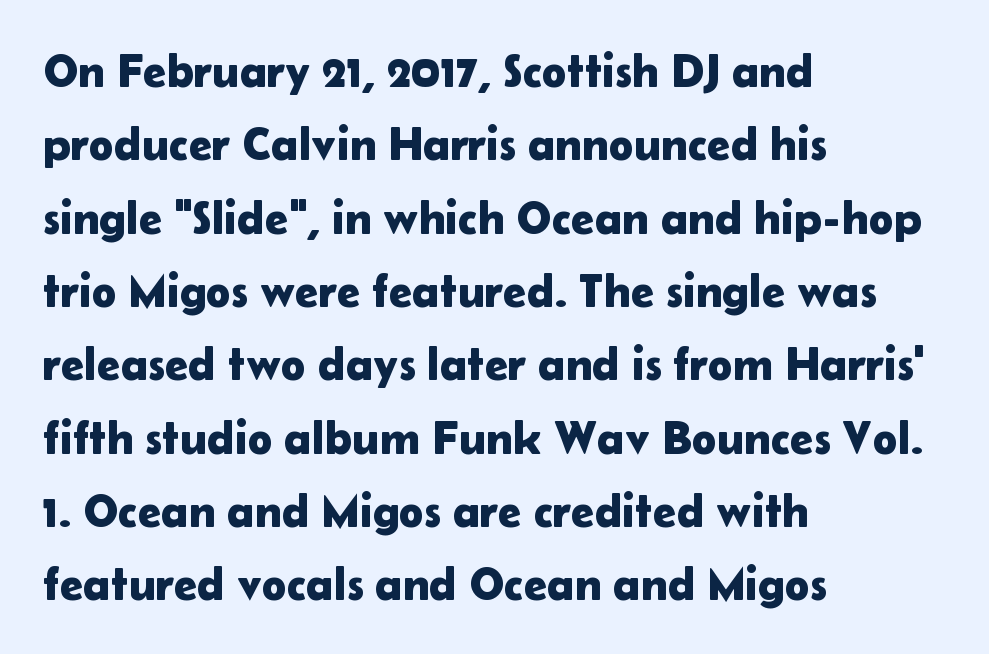
Q: Is the text italic (slanted)? A: No, it is upright.
Q: Is the typeface a serif or a sans-serif typeface? A: Sans-serif.
Q: Is the text underlined? A: No.
Q: How is the paragraph aligned? A: Left-aligned.
Q: Is the spacing between letters normal or unusually wide? A: Normal.
Q: Is the spacing between lines tight, normal or loose? A: Normal.
Q: Width (condensed, normal, or wide)? A: Normal.
Q: Stroke contrast? A: Low.
Q: x-height? A: Medium.
Q: Monospaced? A: No.
